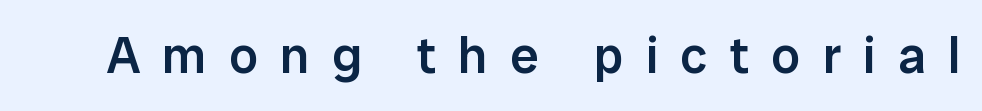
{"serif": "no", "italic": "no", "bold": "semi", "weight": "semibold", "width": "normal", "stroke_contrast": "low", "x_height": "medium", "monospaced": "no", "underline": "no", "letter_spacing": "wide", "letter_spacing_em": 0.44, "glyph_px": 51}
